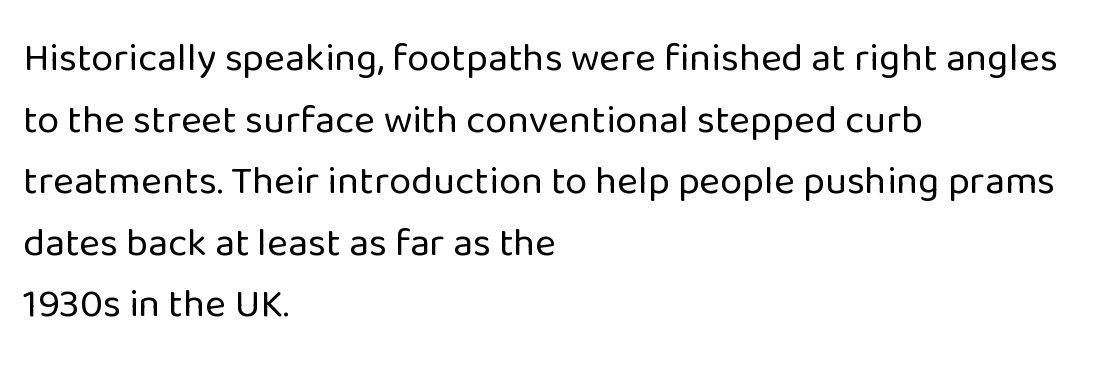
Proportional: the letters do not fall into vertical columns. A student would call this left alignment; a typographer would say flush left, rag right. Stroke terminals: plain, sans-serif. Spacing between characters is what you'd get straight out of the box. These lines sit exactly where default settings would place them. A roman cut, with each character standing at attention.
